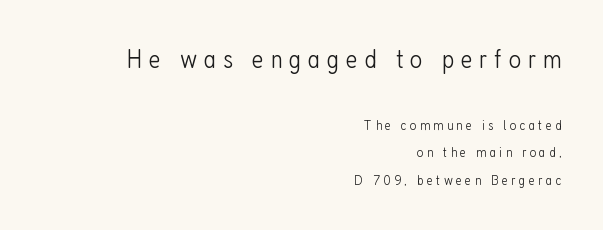
The lines are quadded right. Does the lettering tilt? It doesn't — this is upright. The passage shown is not bold in any degree. Lines of text with bare space underneath.
